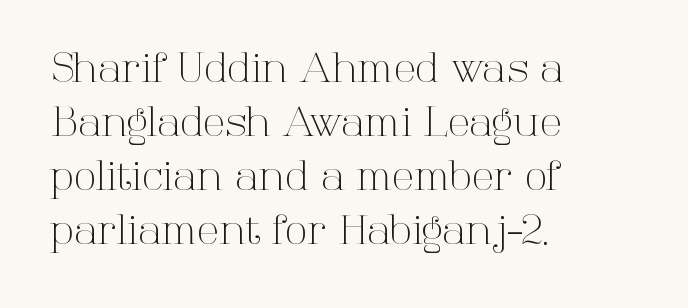
{"serif": "yes", "italic": "no", "bold": "no", "weight": "light", "width": "normal", "stroke_contrast": "high", "x_height": "medium", "monospaced": "no", "underline": "no", "align": "left", "line_spacing": "normal", "line_spacing_ratio": 1.32, "letter_spacing": "normal", "letter_spacing_em": 0.0, "glyph_px": 41}
